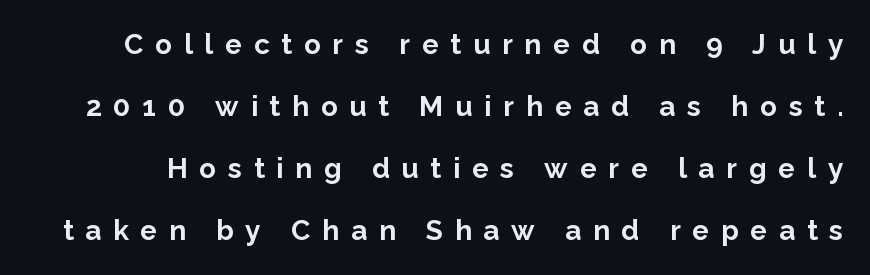
Notice the wide empty band between every row — that's loose leading. This rendering widens character spacing well past its baseline value. Underline: absent. This sample has the flowing, uneven cadence of proportional lettering. A typesetter would label this face a sans. Upright lettering throughout.
